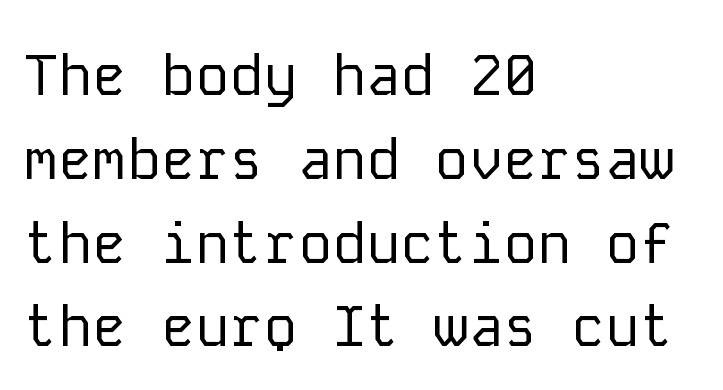
The image shows 57 px regular-weight sans-serif type, upright, monospaced; set left-aligned, normal line spacing (1.47x), normal letter spacing, not underlined; low stroke contrast and a medium x-height.
